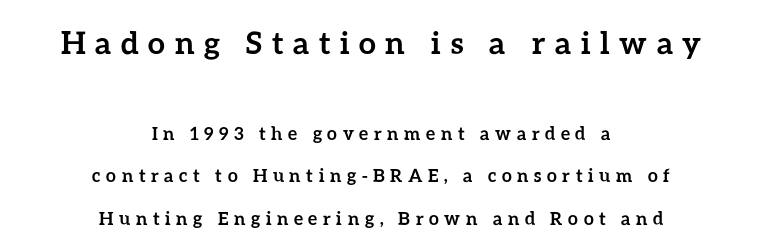
The paragraph has two soft edges and a firm central axis. Is there much room between lines? Yes — plenty of vertical air separates them. Do the characters align in a grid? No, the font is proportional. The line texture is sparse and dotted thanks to wide tracking.
